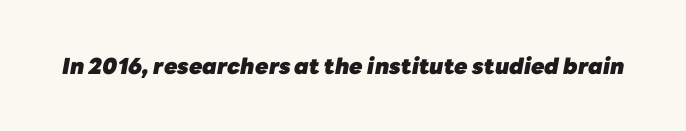
Q: Is the text bold? A: Yes.
Q: Is the text italic (slanted)? A: Yes, it leans right by about 10 degrees.
Q: Is the text underlined? A: No.
Q: Is the spacing between letters normal or unusually wide? A: Normal.
